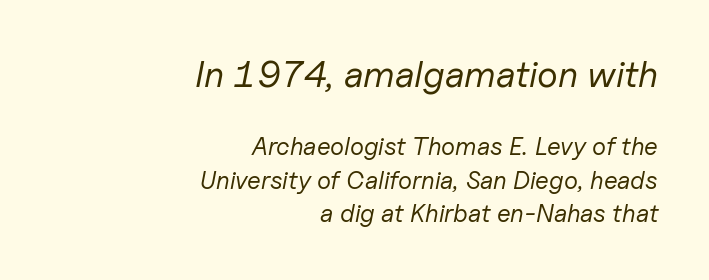
The image shows 37 px regular-weight type, italic (leaning right); set right-aligned, normal line spacing (1.34x), normal letter spacing, not underlined; the first (top) block is 1.48x larger; low stroke contrast and a medium x-height.
